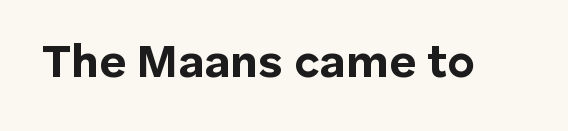
{"serif": "no", "italic": "no", "bold": "yes", "weight": "bold", "width": "normal", "stroke_contrast": "low", "x_height": "medium", "monospaced": "no", "underline": "no", "letter_spacing": "normal", "letter_spacing_em": 0.0, "glyph_px": 46}
